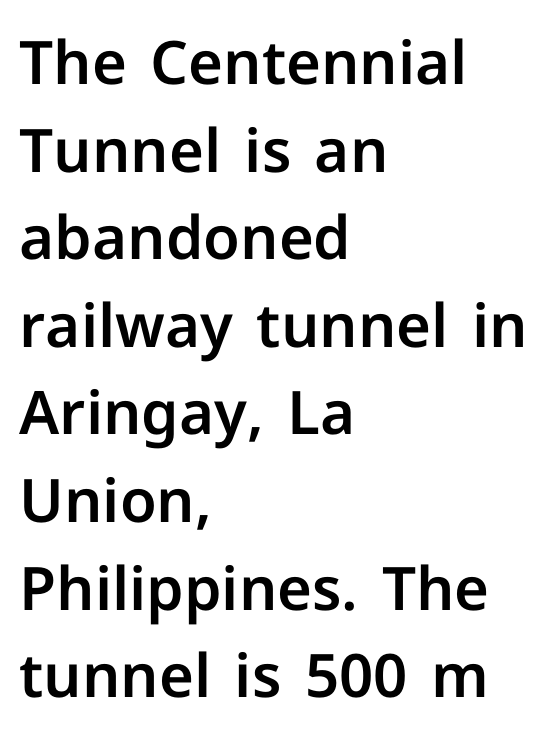
The image shows 60 px sans-serif type, upright; set left-aligned, normal line spacing (1.46x), normal letter spacing, not underlined; low stroke contrast and a medium x-height.
